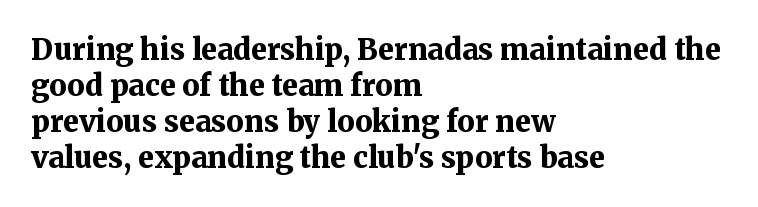
The image shows 29 px bold serif type, upright; set left-aligned, line spacing 1.24x, normal letter spacing, not underlined; medium stroke contrast and a medium x-height.
